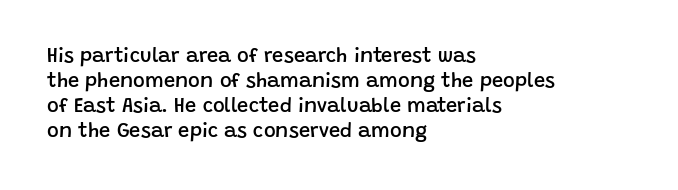
Where is the straight margin? On the left. Each glyph is drawn with semibold strokes, heavier than normal yet not fully bold. The passage shown is not underscored anywhere. Whoever set this chose a conventional vertical rhythm. Upright lettering throughout.
